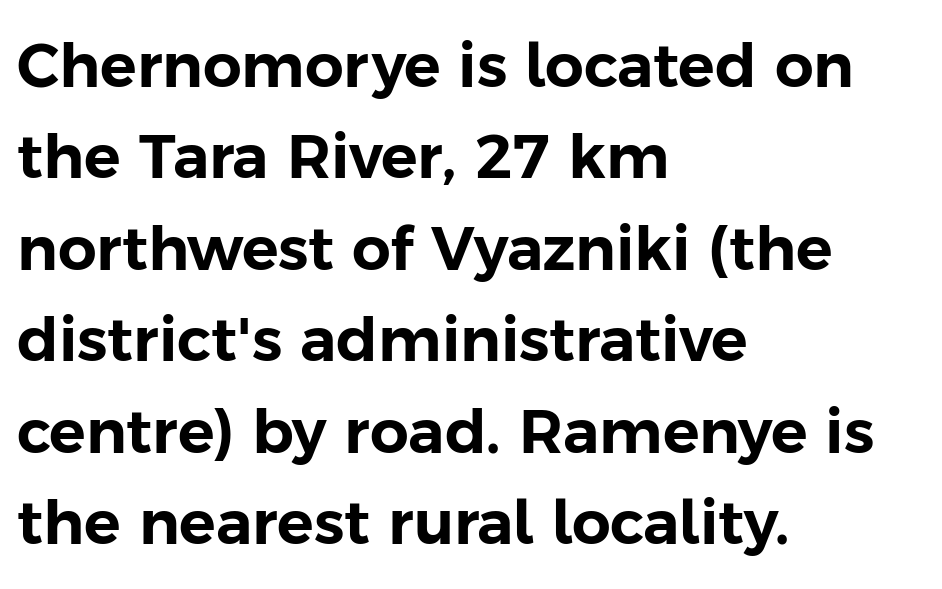
This rendering employs a face without finishing strokes, i.e., a sans-serif. Does extra space separate the letters? No, they use regular spacing. Plain, unruled lines of type. This is roman type, the default non-slanted kind. A typesetter would call this proportional, since set widths differ per character.
